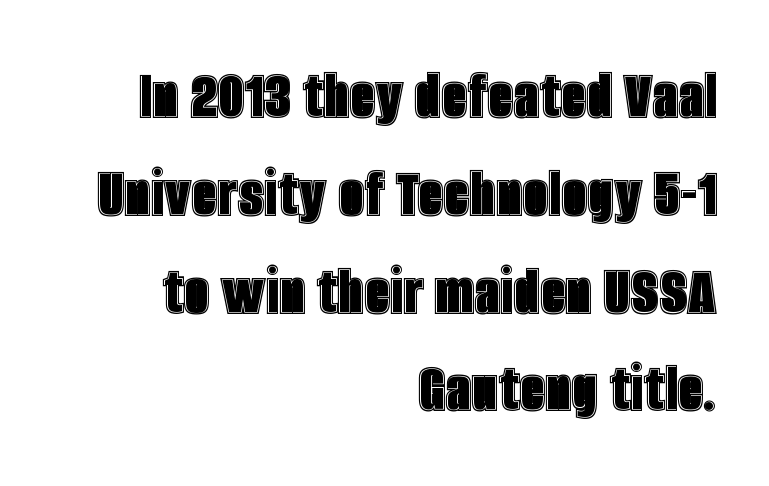
{"italic": "no", "width": "condensed", "x_height": "large", "monospaced": "no", "underline": "no", "align": "right", "line_spacing": "normal", "line_spacing_ratio": 1.34, "letter_spacing": "normal", "letter_spacing_em": 0.0, "glyph_px": 73}
